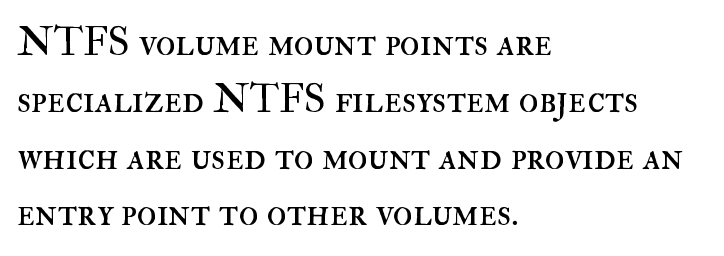
Q: Is the text bold? A: No.
Q: Is the text italic (slanted)? A: No, it is upright.
Q: Is the text underlined? A: No.
Q: How is the paragraph aligned? A: Left-aligned.
Q: Is the spacing between letters normal or unusually wide? A: Normal.
Q: Is the spacing between lines tight, normal or loose? A: Normal.
Q: Width (condensed, normal, or wide)? A: Normal.
Q: Stroke contrast? A: High.
Q: x-height? A: Small.
Q: Monospaced? A: No.
